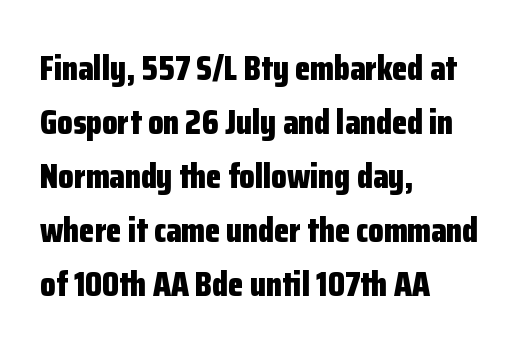
The image shows 35 px bold, condensed sans-serif type, upright; set left-aligned, normal line spacing (1.54x), normal letter spacing, not underlined; low stroke contrast and a medium x-height.
